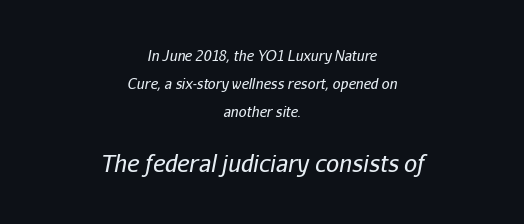
The image shows 23 px text type, italic (leaning right); set centered, loose line spacing (2.0x), normal letter spacing, not underlined; the second (bottom) block is 1.64x larger.
